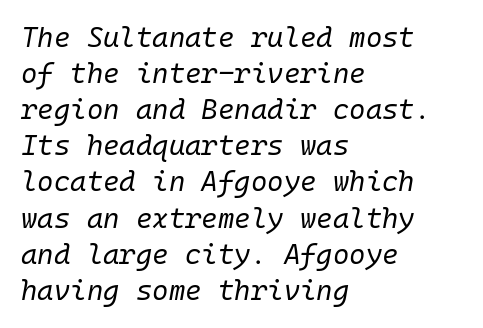
Q: Is the text bold? A: No.
Q: Is the text italic (slanted)? A: Yes, it leans right by about 10 degrees.
Q: Is the text underlined? A: No.
Q: How is the paragraph aligned? A: Left-aligned.
Q: Is the spacing between letters normal or unusually wide? A: Normal.
Q: Is the spacing between lines tight, normal or loose? A: Normal.
Q: Width (condensed, normal, or wide)? A: Normal.
Q: Stroke contrast? A: Low.
Q: x-height? A: Medium.
Q: Monospaced? A: Yes.
